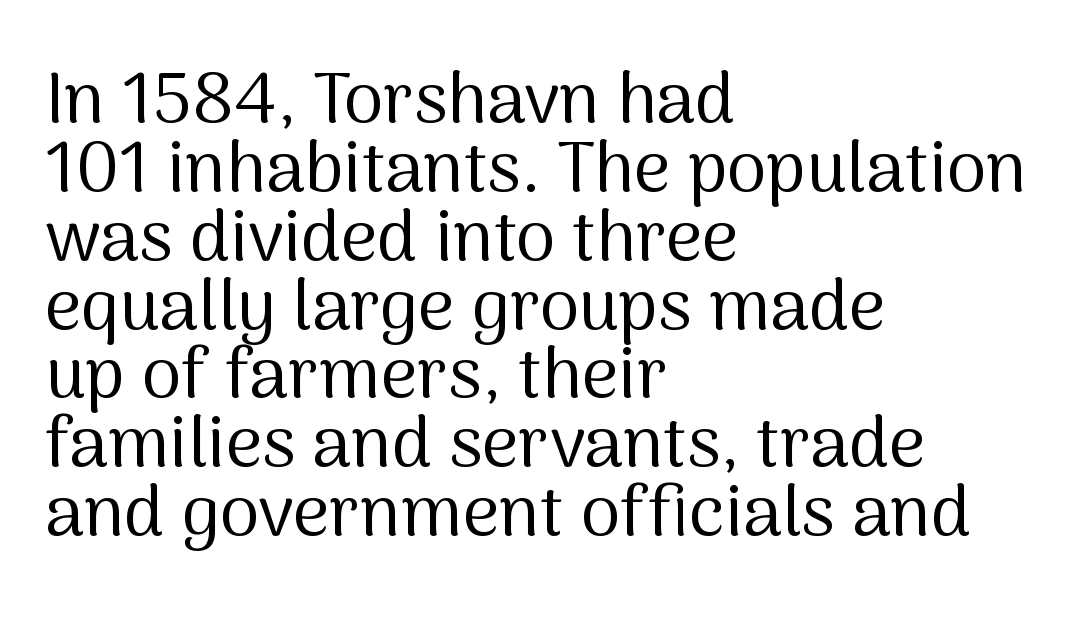
Classification — sans serif. One-word summary of the alignment: left. Here the designer chose a conventional face with non-uniform glyph widths. No extra ink here — the face is not bold. Words float on clear page, feet unadorned. Unlike italic type, these characters show no tilt at all.
